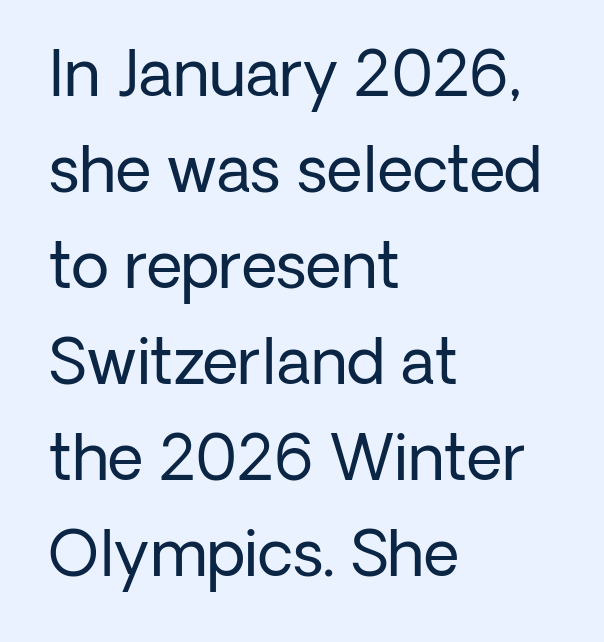
Q: Is the text bold? A: No.
Q: Is the text italic (slanted)? A: No, it is upright.
Q: Is the typeface a serif or a sans-serif typeface? A: Sans-serif.
Q: Is the text underlined? A: No.
Q: How is the paragraph aligned? A: Left-aligned.
Q: Is the spacing between letters normal or unusually wide? A: Normal.
Q: Is the spacing between lines tight, normal or loose? A: Normal.
Q: Width (condensed, normal, or wide)? A: Normal.
Q: Stroke contrast? A: Low.
Q: x-height? A: Medium.
Q: Monospaced? A: No.
